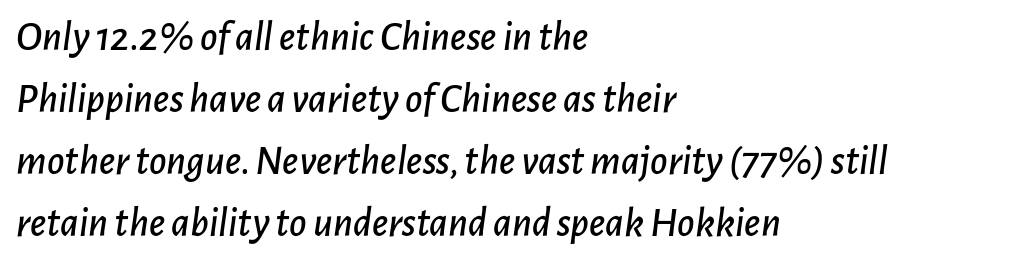
Q: Is the text italic (slanted)? A: Yes, it leans right by about 7 degrees.
Q: Is the text underlined? A: No.
Q: How is the paragraph aligned? A: Left-aligned.
Q: Is the spacing between letters normal or unusually wide? A: Normal.
Q: Is the spacing between lines tight, normal or loose? A: Normal.
Q: Width (condensed, normal, or wide)? A: Normal.
Q: Stroke contrast? A: Low.
Q: x-height? A: Medium.
Q: Monospaced? A: No.
